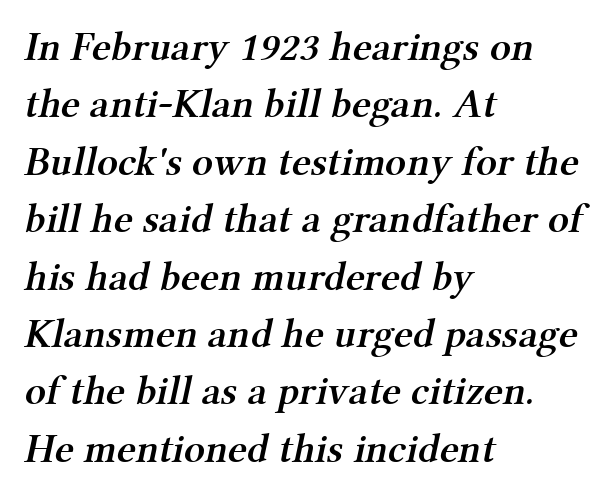
{"serif": "yes", "bold": "semi", "weight": "semibold", "width": "normal", "stroke_contrast": "medium", "x_height": "medium", "monospaced": "no", "underline": "no", "align": "left", "line_spacing": "normal", "line_spacing_ratio": 1.4, "letter_spacing": "normal", "letter_spacing_em": 0.0, "glyph_px": 41}
